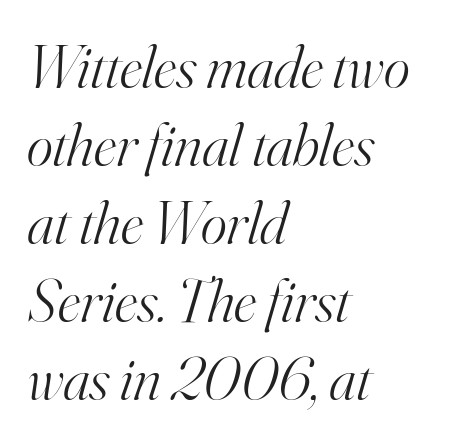
The image shows 62 px light serif type, italic (leaning right); set left-aligned, normal line spacing (1.26x), normal letter spacing, not underlined; high stroke contrast and a small x-height.
